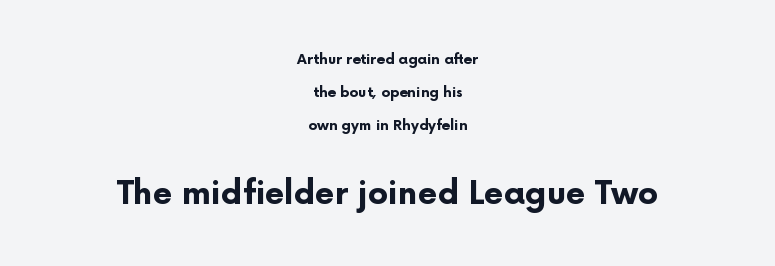
{"serif": "no", "italic": "no", "bold": "yes", "weight": "bold", "width": "normal", "stroke_contrast": "low", "x_height": "medium", "monospaced": "no", "underline": "no", "align": "center", "line_spacing": "loose", "line_spacing_ratio": 2.35, "letter_spacing": "normal", "letter_spacing_em": 0.0, "larger_block": "second", "size_ratio": 2.29, "glyph_px": 32}
